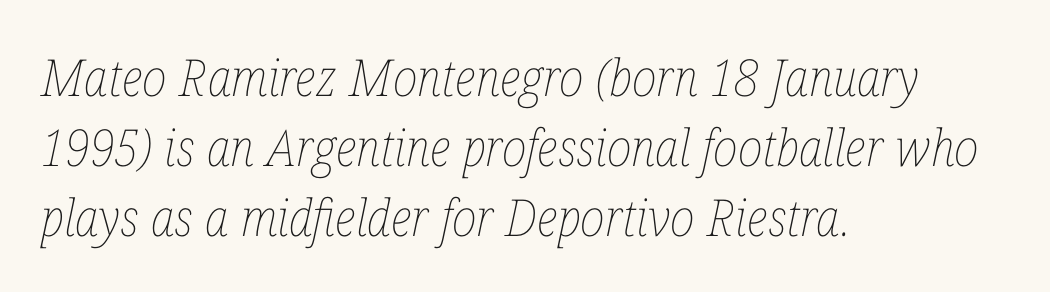
This reads as an unemphasized weight, regular at the heaviest. Here the designer chose a conventional face with non-uniform glyph widths. The string is rendered with underlining switched off. Compared with ordinary roman type, these characters are visibly tilted. The lines sit at an ordinary, default distance from one another. There is no visible air inserted between adjacent glyphs.
